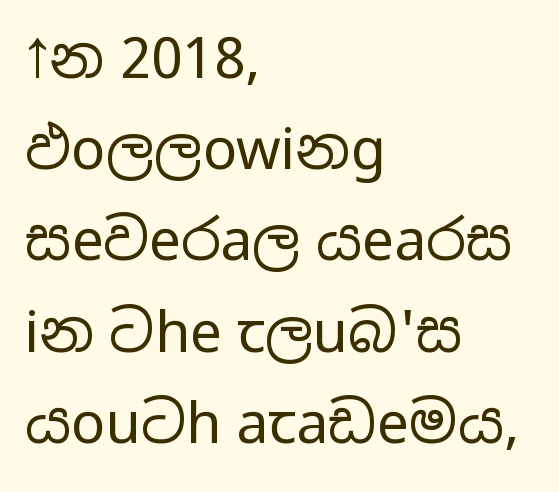
{"serif": "no", "italic": "no", "bold": "no", "weight": "regular", "width": "wide", "stroke_contrast": "low", "x_height": "medium", "monospaced": "no", "underline": "no", "align": "left", "line_spacing": "normal", "line_spacing_ratio": 1.6, "letter_spacing": "normal", "letter_spacing_em": 0.0, "glyph_px": 57}
